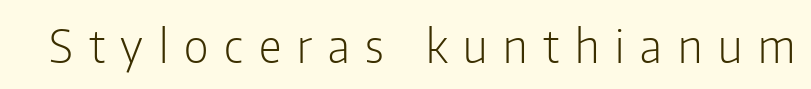
{"serif": "no", "italic": "no", "bold": "no", "weight": "light", "width": "condensed", "stroke_contrast": "low", "x_height": "medium", "monospaced": "no", "underline": "no", "letter_spacing": "wide", "letter_spacing_em": 0.35, "glyph_px": 45}
